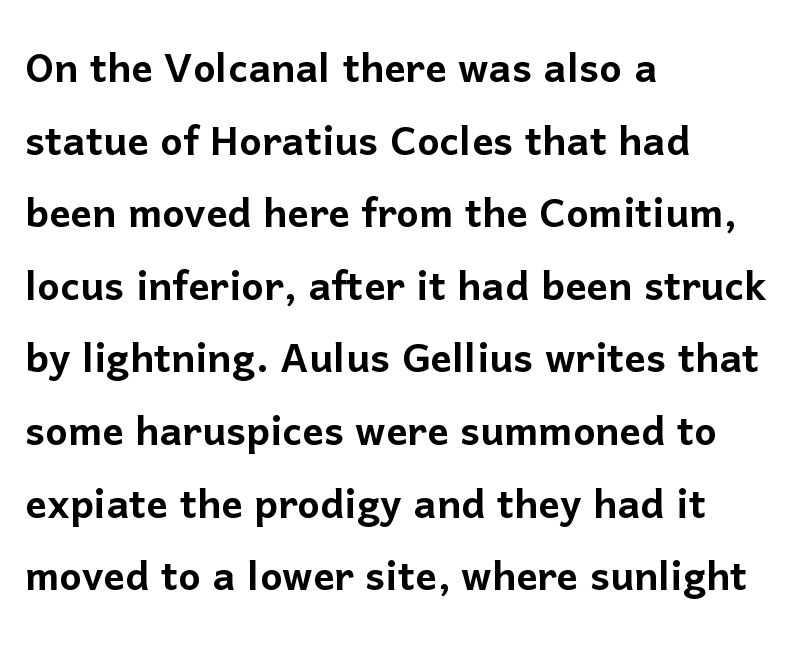
A typesetter would call this proportional, since set widths differ per character. Anything drawn beneath the words? Only blank space. Classification — sans serif. Caption: standard tracking, unaltered. Vertical spacing — default. Short and long lines alike share a common starting point at left.
